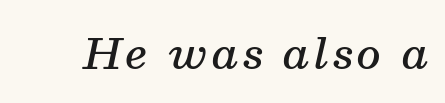
{"serif": "yes", "italic": "yes", "lean": "right", "slant_degrees": 13, "bold": "semi", "weight": "semibold", "width": "normal", "stroke_contrast": "medium", "x_height": "medium", "monospaced": "no", "underline": "no", "glyph_px": 42}
